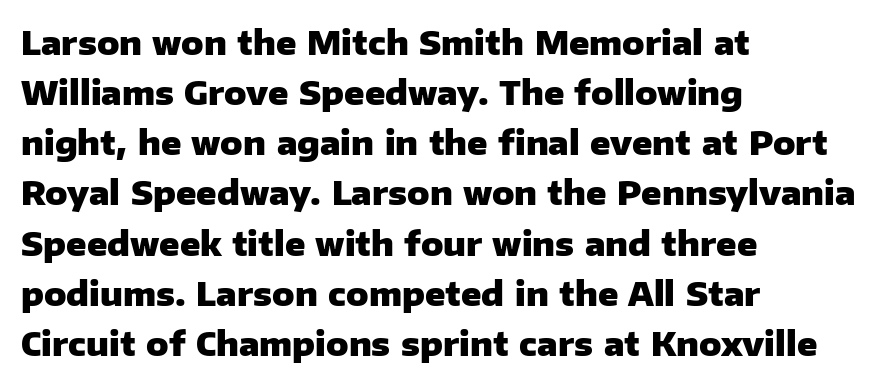
The image shows 33 px heavy sans-serif type, upright; set left-aligned, normal line spacing (1.52x), normal letter spacing, not underlined; low stroke contrast and a medium x-height.
